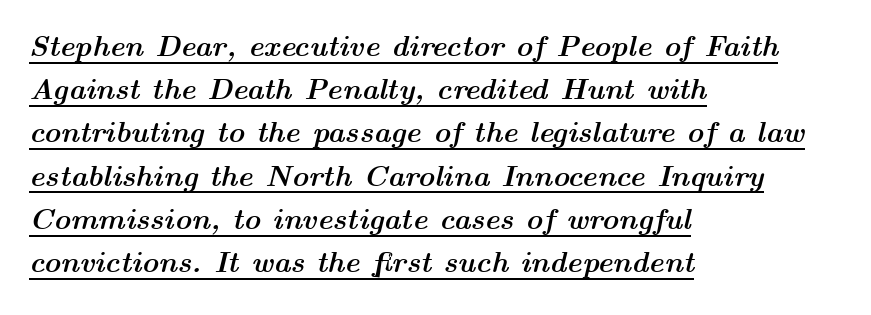
The image shows 29 px semibold, wide type, italic (leaning right); set left-aligned, normal line spacing (1.49x), normal letter spacing, underlined; medium stroke contrast and a medium x-height.
